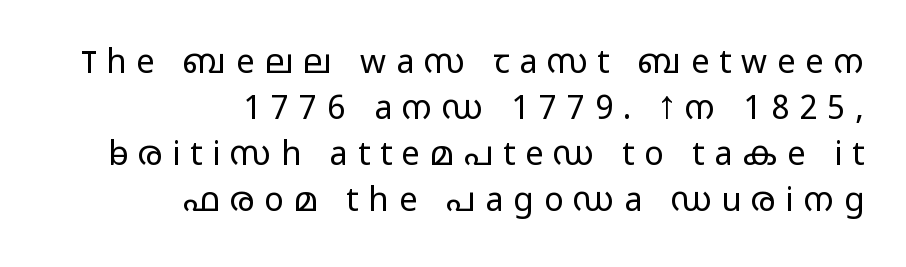
Summary of vertical rhythm: regular, with standard interline spacing. Substantial extra tracking has been applied to these lines. On a weight scale, this lands at 450 or below. The letters carry no serifs — their stems end cleanly without finishing strokes. The rendering anchors every line to the right-hand side.
